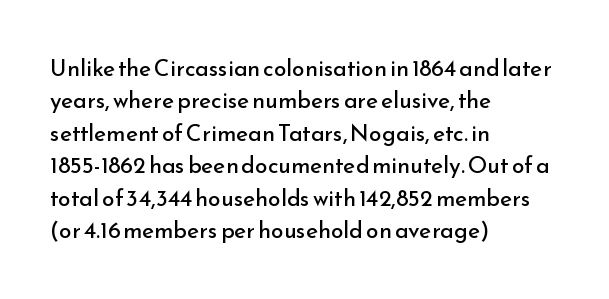
{"italic": "no", "bold": "no", "underline": "no", "align": "left", "line_spacing": "normal", "line_spacing_ratio": 1.41, "letter_spacing": "normal", "letter_spacing_em": 0.0, "glyph_px": 23}
